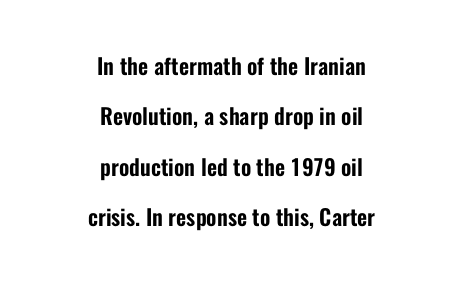
{"italic": "no", "underline": "no", "align": "center", "line_spacing": "loose", "line_spacing_ratio": 2.29, "letter_spacing": "normal", "letter_spacing_em": 0.0, "glyph_px": 22}
